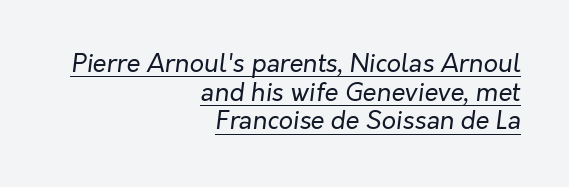
Q: Is the text bold? A: No.
Q: Is the text italic (slanted)? A: Yes, it leans right by about 7 degrees.
Q: Is the text underlined? A: Yes.
Q: How is the paragraph aligned? A: Right-aligned.
Q: Is the spacing between letters normal or unusually wide? A: Normal.
Q: Is the spacing between lines tight, normal or loose? A: Tight.
